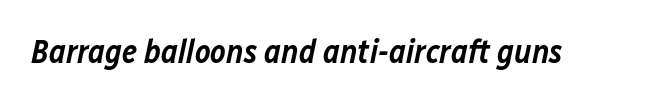
The image shows 33 px semibold type, italic (leaning right); set normal letter spacing, not underlined; low stroke contrast and a medium x-height.
